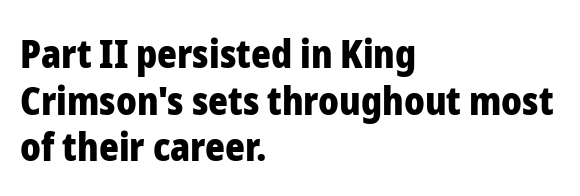
The image shows 38 px heavy sans-serif type, upright; set left-aligned, line spacing 1.23x, normal letter spacing, not underlined; low stroke contrast and a medium x-height.
